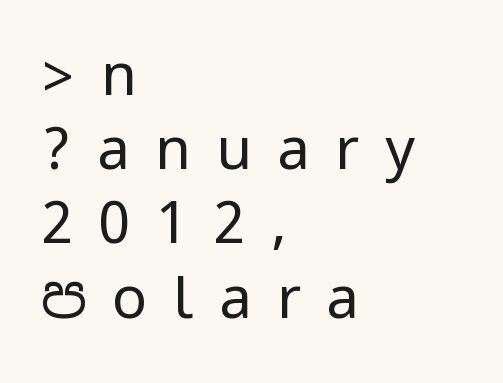
{"serif": "no", "italic": "no", "bold": "no", "weight": "regular", "width": "condensed", "stroke_contrast": "low", "underline": "no", "align": "left", "line_spacing": "normal", "line_spacing_ratio": 1.28, "letter_spacing": "wide", "letter_spacing_em": 0.44, "glyph_px": 58}
